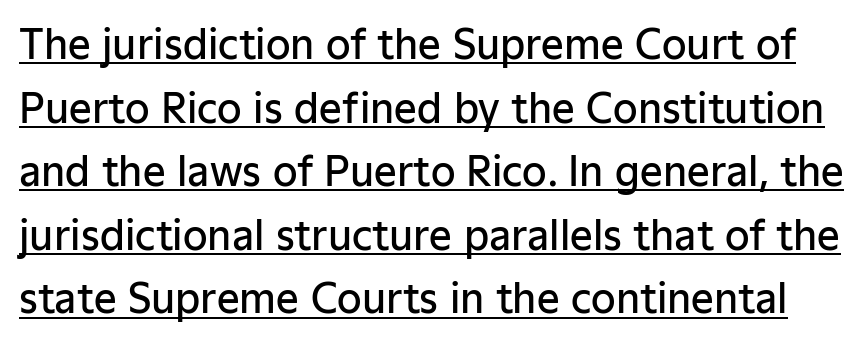
Q: Is the text bold? A: Semi-bold.
Q: Is the text italic (slanted)? A: No, it is upright.
Q: Is the typeface a serif or a sans-serif typeface? A: Sans-serif.
Q: Is the text underlined? A: Yes.
Q: Is the spacing between letters normal or unusually wide? A: Normal.
Q: Is the spacing between lines tight, normal or loose? A: Normal.
Q: Width (condensed, normal, or wide)? A: Normal.
Q: Stroke contrast? A: Low.
Q: x-height? A: Medium.
Q: Monospaced? A: No.
